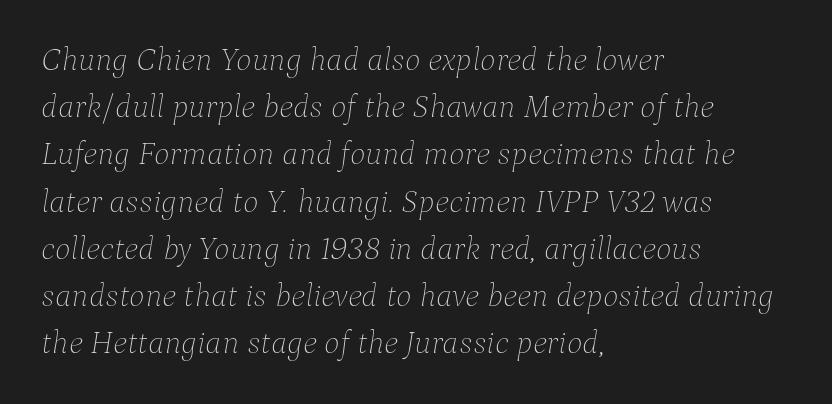
The image shows 33 px thin type, italic (leaning right); set left-aligned, normal line spacing (1.43x), normal letter spacing, not underlined; low stroke contrast and a medium x-height.
